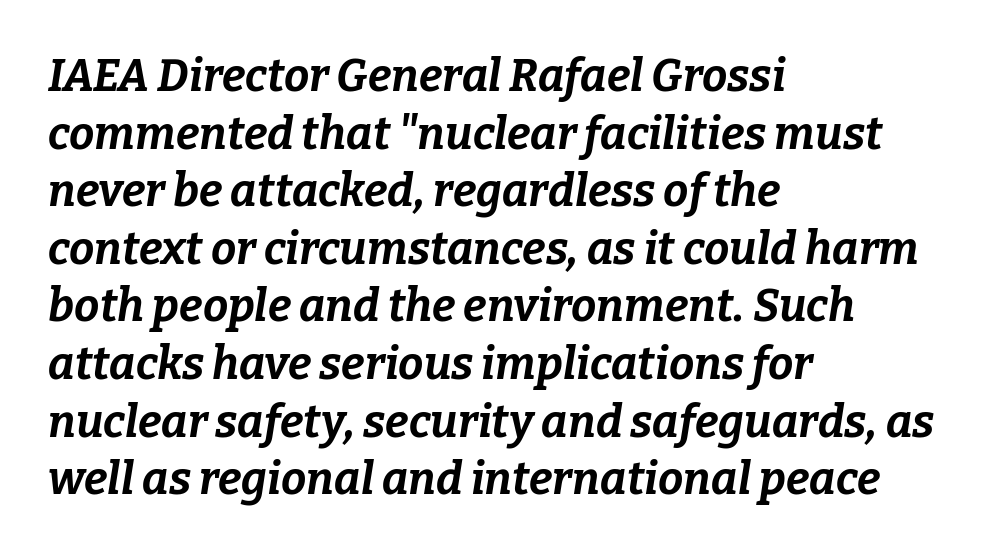
{"italic": "yes", "lean": "right", "slant_degrees": 9, "bold": "yes", "weight": "bold", "width": "normal", "stroke_contrast": "low", "x_height": "medium", "monospaced": "no", "underline": "no", "align": "left", "line_spacing": "normal", "line_spacing_ratio": 1.28, "letter_spacing": "normal", "letter_spacing_em": 0.0, "glyph_px": 45}
